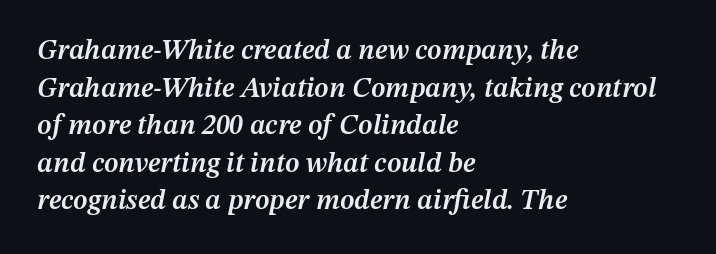
Lines of text with bare space underneath. All the whitespace from short lines collects on the right. In terms of leading, this rendering sits right in the middle. The passage shown leans; its letterforms are oblique.
